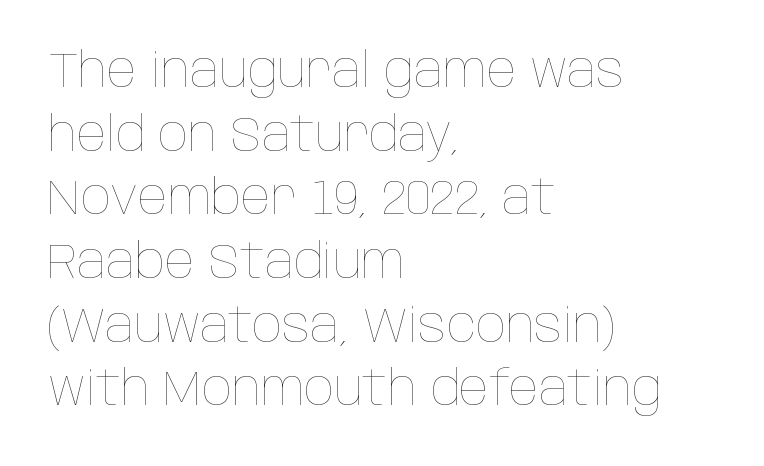
Q: Is the text bold? A: No.
Q: Is the text italic (slanted)? A: No, it is upright.
Q: Is the text underlined? A: No.
Q: How is the paragraph aligned? A: Left-aligned.
Q: Is the spacing between letters normal or unusually wide? A: Normal.
Q: Is the spacing between lines tight, normal or loose? A: Normal.
Q: Width (condensed, normal, or wide)? A: Condensed.
Q: Stroke contrast? A: Low.
Q: x-height? A: Large.
Q: Monospaced? A: No.
